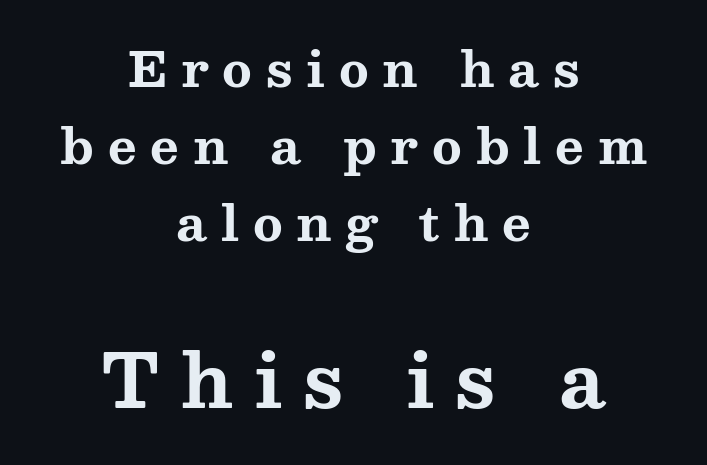
Q: Is the text bold? A: Yes.
Q: Is the text italic (slanted)? A: No, it is upright.
Q: Is the typeface a serif or a sans-serif typeface? A: Serif.
Q: Is the text underlined? A: No.
Q: How is the paragraph aligned? A: Centered.
Q: Is the spacing between letters normal or unusually wide? A: Unusually wide.
Q: Is the spacing between lines tight, normal or loose? A: Normal.
Q: Which block of text is set in a larger size, the first (top) or the second (bottom)? A: The second (bottom) one.
Q: Width (condensed, normal, or wide)? A: Wide.
Q: Stroke contrast? A: Medium.
Q: x-height? A: Medium.
Q: Monospaced? A: No.
